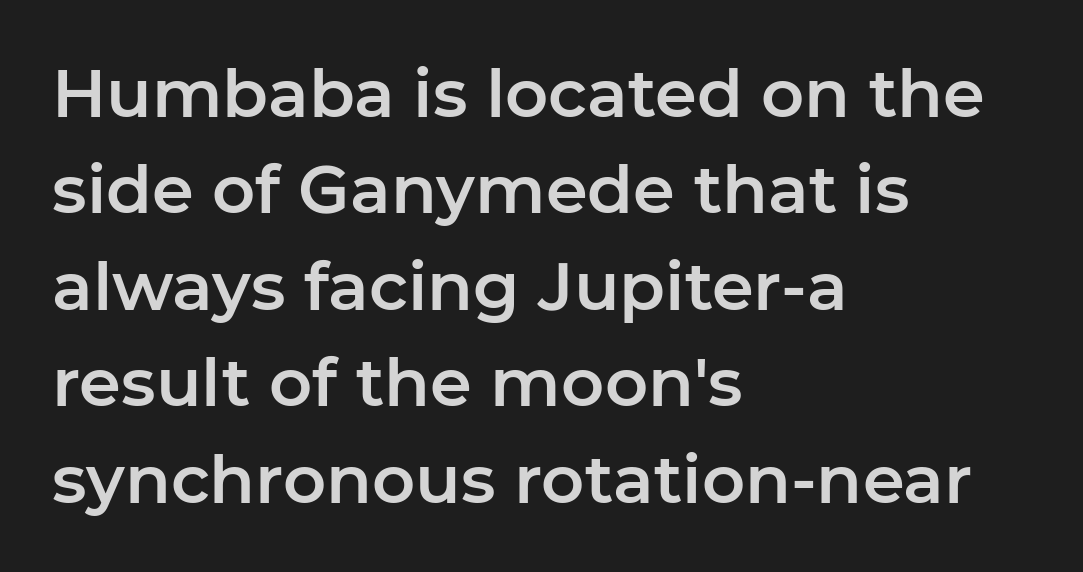
Horizontal bands of white between lines are of average thickness. The letters advance in unequal steps, a hallmark of proportional type. Between one letter and the next there's only the usual sliver of space. The setting favours the left margin, as ordinary paragraphs usually do.
